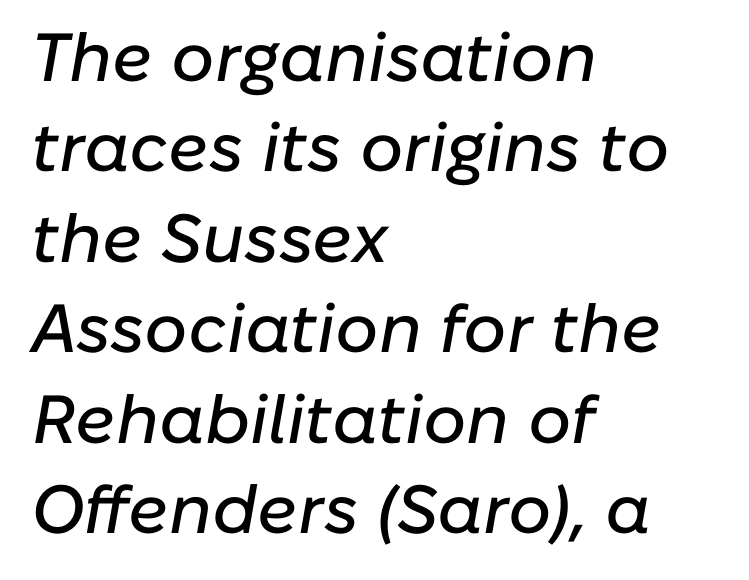
{"italic": "yes", "lean": "right", "slant_degrees": 10, "width": "normal", "stroke_contrast": "low", "x_height": "medium", "monospaced": "no", "underline": "no", "align": "left", "line_spacing": "normal", "line_spacing_ratio": 1.33, "letter_spacing": "normal", "letter_spacing_em": 0.0, "glyph_px": 68}
